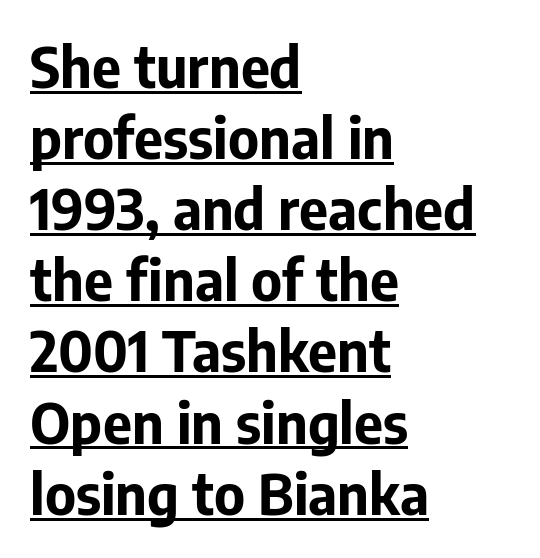
The image shows 56 px bold sans-serif type, upright; set left-aligned, normal line spacing (1.27x), normal letter spacing, underlined; low stroke contrast and a medium x-height.
